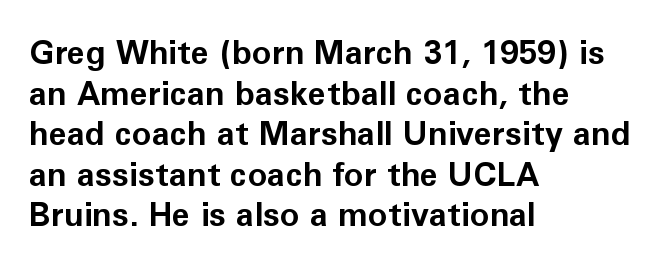
The image shows 33 px bold sans-serif type, upright; set left-aligned, line spacing 1.23x, normal letter spacing, not underlined; low stroke contrast and a medium x-height.
